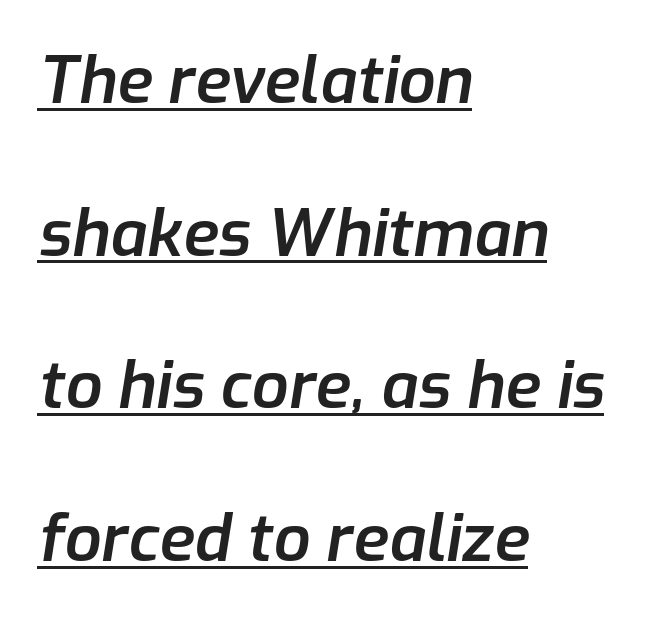
Q: Is the text bold? A: Semi-bold.
Q: Is the text italic (slanted)? A: Yes, it leans right by about 9 degrees.
Q: Is the text underlined? A: Yes.
Q: How is the paragraph aligned? A: Left-aligned.
Q: Is the spacing between letters normal or unusually wide? A: Normal.
Q: Is the spacing between lines tight, normal or loose? A: Loose.
Q: Width (condensed, normal, or wide)? A: Normal.
Q: Stroke contrast? A: Low.
Q: x-height? A: Medium.
Q: Monospaced? A: No.
